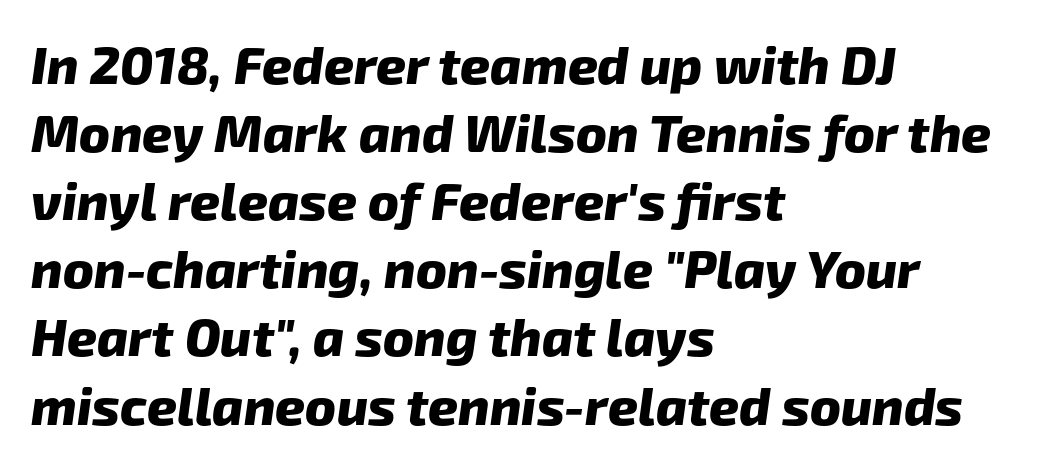
Q: Is the text bold? A: Yes.
Q: Is the typeface a serif or a sans-serif typeface? A: Sans-serif.
Q: Is the text underlined? A: No.
Q: How is the paragraph aligned? A: Left-aligned.
Q: Is the spacing between letters normal or unusually wide? A: Normal.
Q: Is the spacing between lines tight, normal or loose? A: Normal.
Q: Width (condensed, normal, or wide)? A: Normal.
Q: Stroke contrast? A: Low.
Q: x-height? A: Medium.
Q: Monospaced? A: No.
